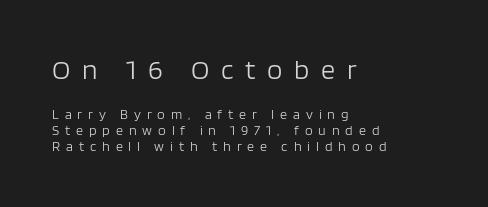
Q: Is the text bold? A: No.
Q: Is the text italic (slanted)? A: No, it is upright.
Q: Is the typeface a serif or a sans-serif typeface? A: Sans-serif.
Q: Is the text underlined? A: No.
Q: How is the paragraph aligned? A: Left-aligned.
Q: Is the spacing between letters normal or unusually wide? A: Unusually wide.
Q: Is the spacing between lines tight, normal or loose? A: Tight.
Q: Which block of text is set in a larger size, the first (top) or the second (bottom)? A: The first (top) one.
Q: Width (condensed, normal, or wide)? A: Normal.
Q: Stroke contrast? A: Low.
Q: x-height? A: Large.
Q: Monospaced? A: No.
